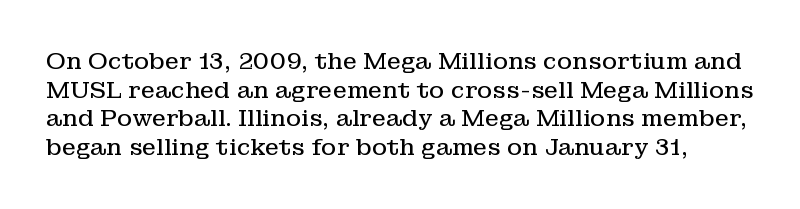
The image shows 23 px text type, upright; set normal line spacing (1.25x), normal letter spacing, not underlined.
